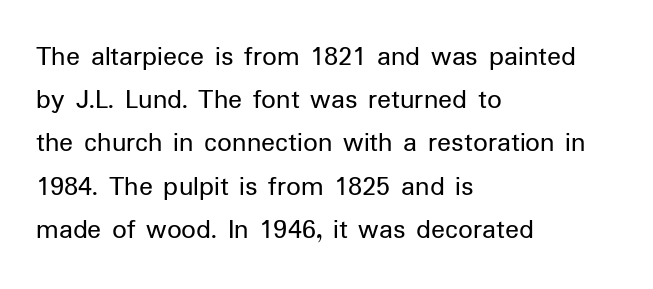
{"serif": "no", "italic": "no", "bold": "no", "weight": "regular", "width": "normal", "stroke_contrast": "low", "x_height": "medium", "monospaced": "no", "underline": "no", "align": "left", "line_spacing": "normal", "line_spacing_ratio": 1.49, "letter_spacing": "normal", "letter_spacing_em": 0.0, "glyph_px": 29}
